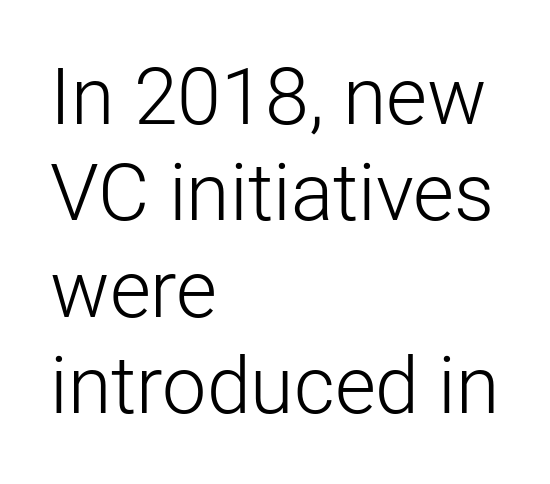
{"serif": "no", "italic": "no", "bold": "no", "weight": "light", "width": "normal", "stroke_contrast": "low", "x_height": "medium", "monospaced": "no", "underline": "no", "align": "left", "line_spacing_ratio": 1.22, "letter_spacing": "normal", "letter_spacing_em": 0.0, "glyph_px": 79}
